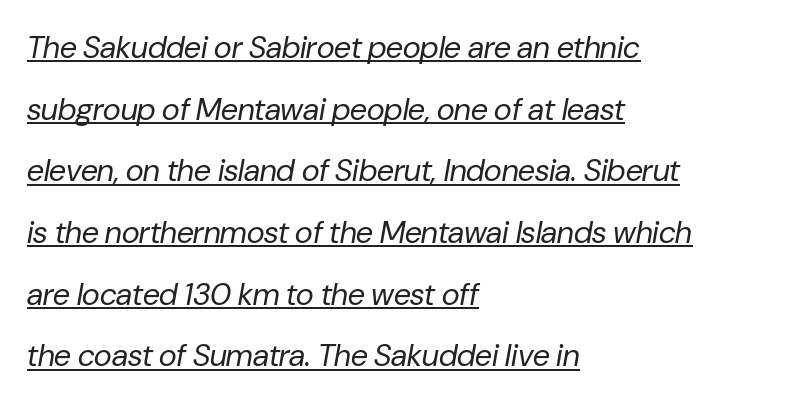
Where is the straight margin? On the left. What decoration does the sample have? An underline. Here the designer chose a conventional face with non-uniform glyph widths. If you measured baseline to baseline, you'd find a long distance.
